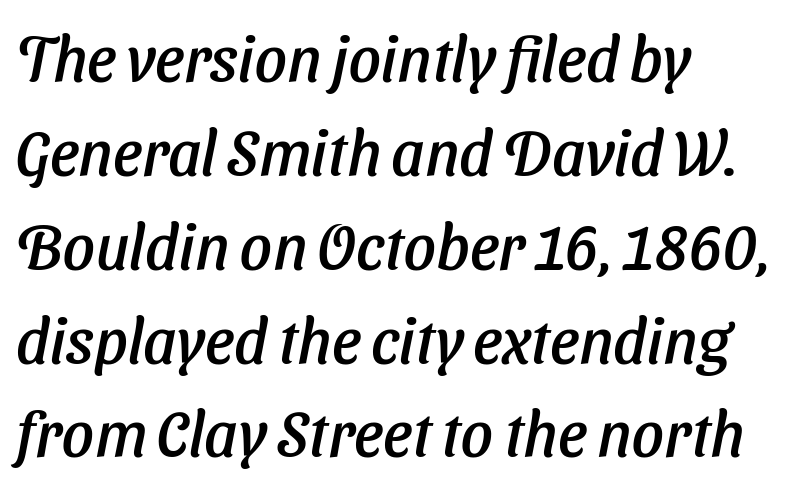
{"italic": "yes", "lean": "right", "slant_degrees": 11, "width": "normal", "stroke_contrast": "low", "x_height": "medium", "monospaced": "no", "underline": "no", "align": "left", "line_spacing": "normal", "line_spacing_ratio": 1.49, "letter_spacing": "normal", "letter_spacing_em": 0.0, "glyph_px": 63}
